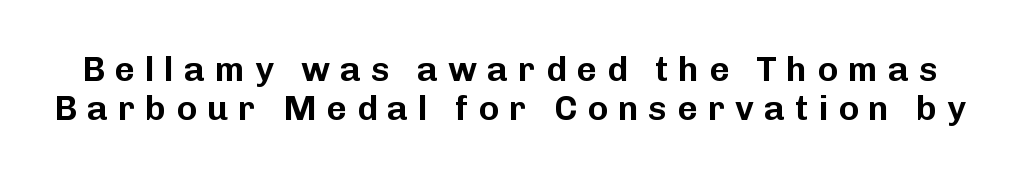
Q: Is the text italic (slanted)? A: No, it is upright.
Q: Is the typeface a serif or a sans-serif typeface? A: Sans-serif.
Q: Is the text underlined? A: No.
Q: Is the spacing between letters normal or unusually wide? A: Unusually wide.
Q: Is the spacing between lines tight, normal or loose? A: Tight.
Q: Width (condensed, normal, or wide)? A: Normal.
Q: Stroke contrast? A: Low.
Q: x-height? A: Medium.
Q: Monospaced? A: No.
